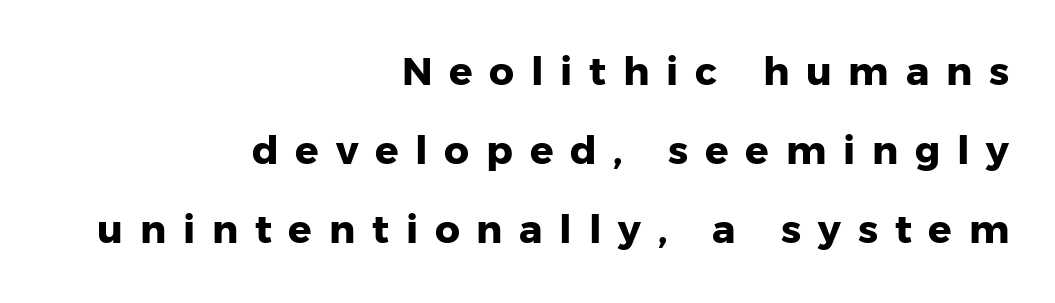
Q: Is the text bold? A: Yes.
Q: Is the text italic (slanted)? A: No, it is upright.
Q: Is the typeface a serif or a sans-serif typeface? A: Sans-serif.
Q: Is the text underlined? A: No.
Q: How is the paragraph aligned? A: Right-aligned.
Q: Is the spacing between letters normal or unusually wide? A: Unusually wide.
Q: Is the spacing between lines tight, normal or loose? A: Loose.
Q: Width (condensed, normal, or wide)? A: Normal.
Q: Stroke contrast? A: Low.
Q: x-height? A: Medium.
Q: Monospaced? A: No.
